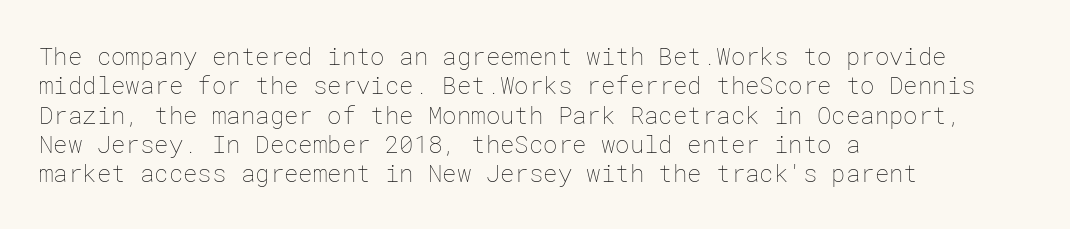
Q: Is the text bold? A: No.
Q: Is the text italic (slanted)? A: No, it is upright.
Q: Is the text underlined? A: No.
Q: How is the paragraph aligned? A: Left-aligned.
Q: Is the spacing between letters normal or unusually wide? A: Normal.
